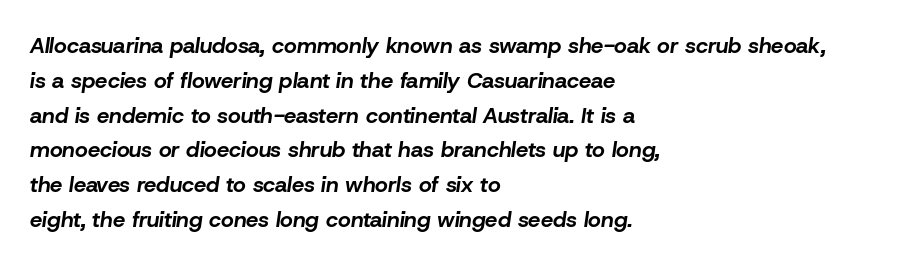
The image shows 22 px bold type, italic (leaning right); set left-aligned, normal line spacing (1.58x), normal letter spacing, not underlined.
